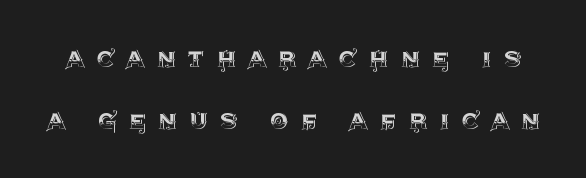
{"italic": "no", "width": "normal", "x_height": "large", "monospaced": "no", "underline": "no", "line_spacing": "loose", "line_spacing_ratio": 2.15, "letter_spacing": "wide", "letter_spacing_em": 0.43, "glyph_px": 29}
